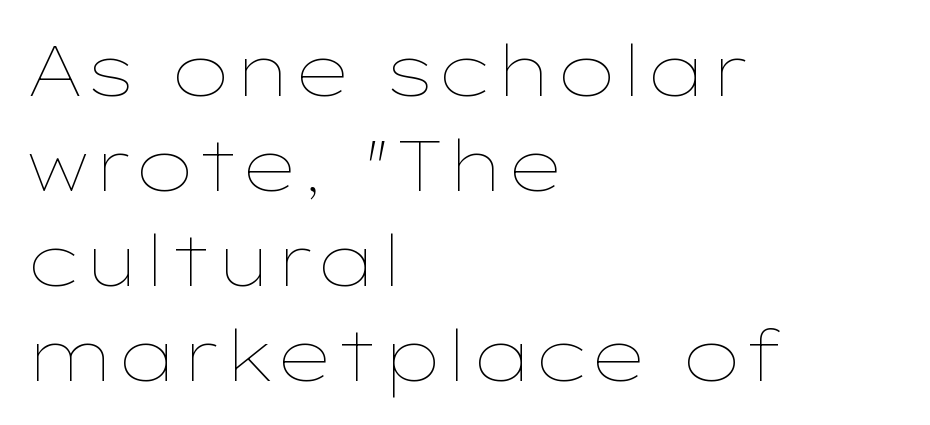
The horizontal fit of the characters is conventional and even. The designer left line spacing at the default. No word sits above an underline. In terms of posture, this sample is upright. The typesetter chose a ragged-right arrangement here.
